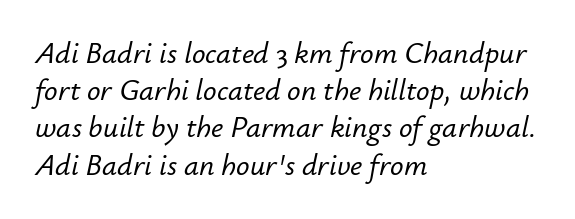
You could not count columns in this text — the font is proportionally spaced. It's the slanting kind of type. Tracking value appears to be zero — textbook default spacing. Any mark beneath the type? The region is blank. This rendering uses left alignment, leaving the right contour irregular.
